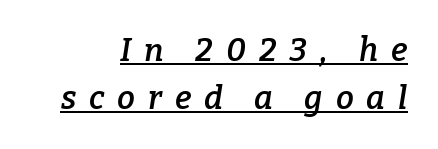
Q: Is the text bold? A: Semi-bold.
Q: Is the text italic (slanted)? A: Yes, it leans right by about 9 degrees.
Q: Is the typeface a serif or a sans-serif typeface? A: Serif.
Q: Is the text underlined? A: Yes.
Q: Is the spacing between letters normal or unusually wide? A: Unusually wide.
Q: Is the spacing between lines tight, normal or loose? A: Normal.
Q: Width (condensed, normal, or wide)? A: Normal.
Q: Stroke contrast? A: Low.
Q: x-height? A: Medium.
Q: Monospaced? A: No.
